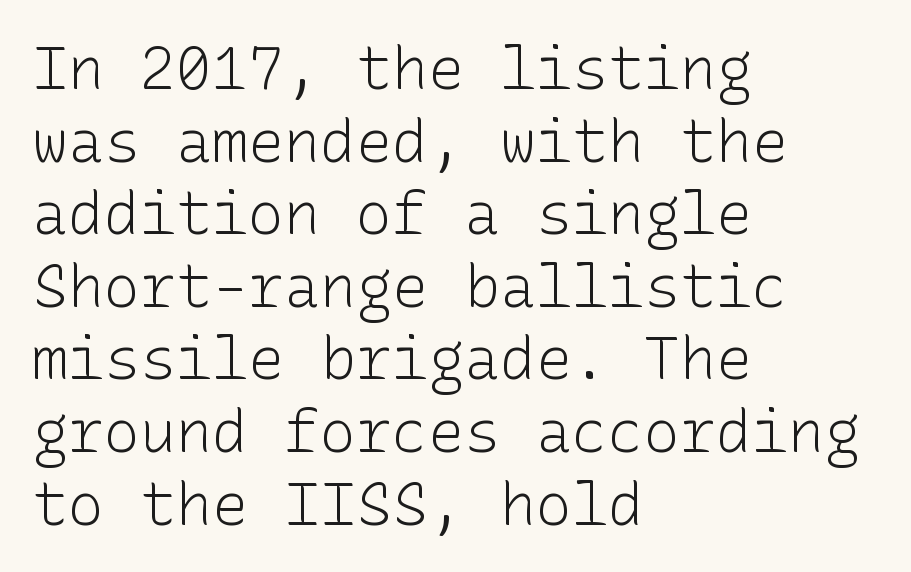
{"serif": "no", "italic": "no", "bold": "no", "weight": "light", "width": "normal", "stroke_contrast": "low", "x_height": "medium", "underline": "no", "align": "left", "line_spacing_ratio": 1.21, "letter_spacing": "normal", "letter_spacing_em": 0.0, "glyph_px": 60}
